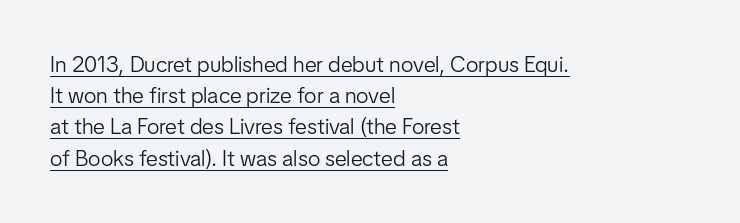
{"italic": "no", "bold": "no", "underline": "yes", "align": "left", "line_spacing": "normal", "line_spacing_ratio": 1.42, "letter_spacing": "normal", "letter_spacing_em": 0.0, "glyph_px": 22}
